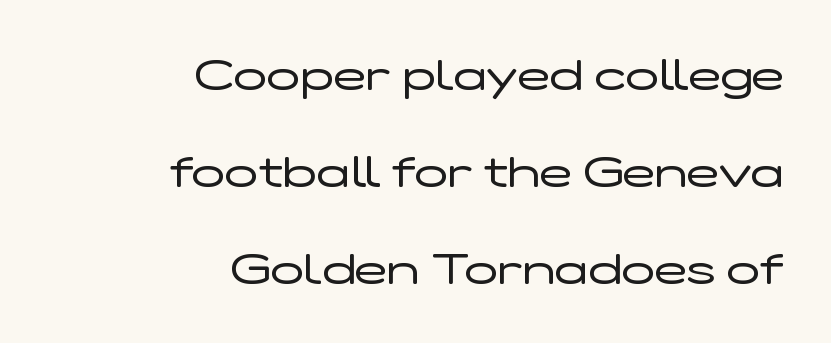
The image shows 44 px regular-weight, wide sans-serif type, upright; set right-aligned, loose line spacing (2.21x), normal letter spacing, not underlined; low stroke contrast and a medium x-height.
